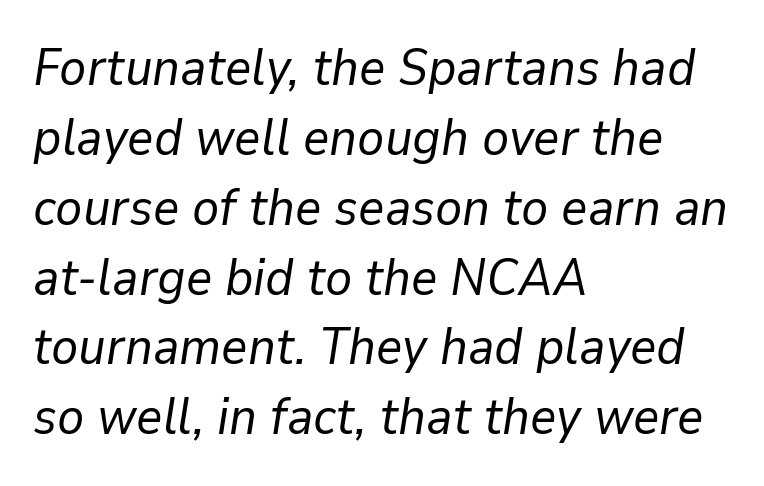
Q: Is the text bold? A: No.
Q: Is the text italic (slanted)? A: Yes, it leans right by about 9 degrees.
Q: Is the text underlined? A: No.
Q: How is the paragraph aligned? A: Left-aligned.
Q: Is the spacing between letters normal or unusually wide? A: Normal.
Q: Is the spacing between lines tight, normal or loose? A: Normal.
Q: Width (condensed, normal, or wide)? A: Normal.
Q: Stroke contrast? A: Low.
Q: x-height? A: Medium.
Q: Monospaced? A: No.
